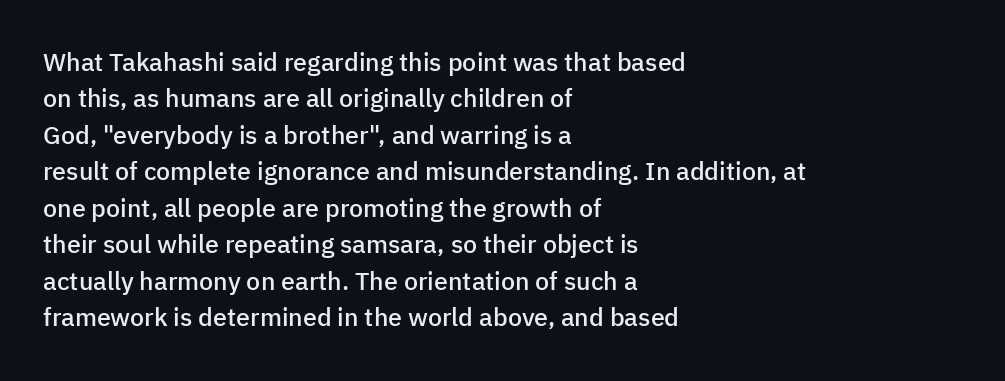
The image shows 25 px text type, upright; set left-aligned, normal line spacing (1.46x), normal letter spacing, not underlined.
